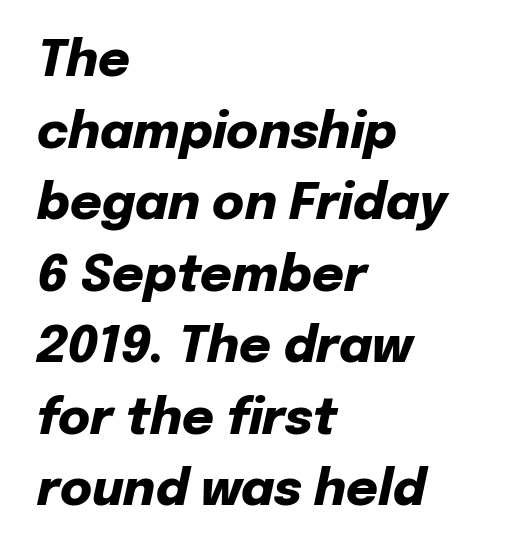
These lines stack with their left ends in a neat column. The passage shown is not underscored anywhere. Nothing unusual about the tracking: characters are spaced as the font intends. This sample keeps an unexceptional amount of space between lines. Heavy, bold letterforms.
